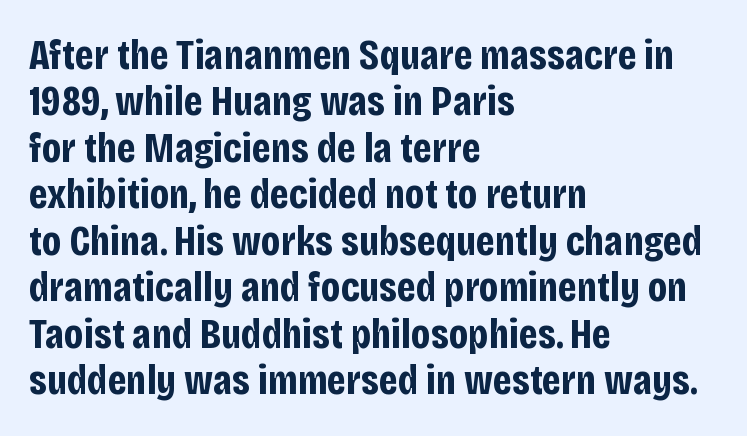
Q: Is the text bold? A: Yes.
Q: Is the text italic (slanted)? A: No, it is upright.
Q: Is the typeface a serif or a sans-serif typeface? A: Sans-serif.
Q: Is the text underlined? A: No.
Q: How is the paragraph aligned? A: Left-aligned.
Q: Is the spacing between letters normal or unusually wide? A: Normal.
Q: Is the spacing between lines tight, normal or loose? A: Tight.
Q: Width (condensed, normal, or wide)? A: Condensed.
Q: Stroke contrast? A: Low.
Q: x-height? A: Large.
Q: Monospaced? A: No.
